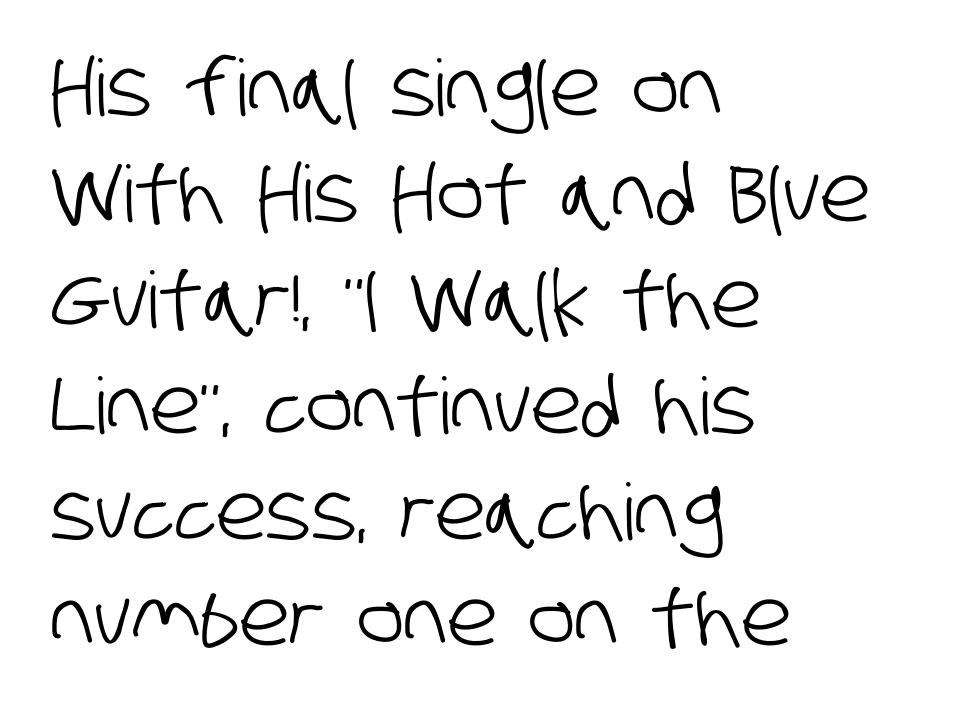
Q: Is the typeface a serif or a sans-serif typeface? A: Sans-serif.
Q: Is the text underlined? A: No.
Q: How is the paragraph aligned? A: Left-aligned.
Q: Is the spacing between letters normal or unusually wide? A: Normal.
Q: Is the spacing between lines tight, normal or loose? A: Normal.
Q: Width (condensed, normal, or wide)? A: Condensed.
Q: Stroke contrast? A: Low.
Q: x-height? A: Large.
Q: Monospaced? A: No.
